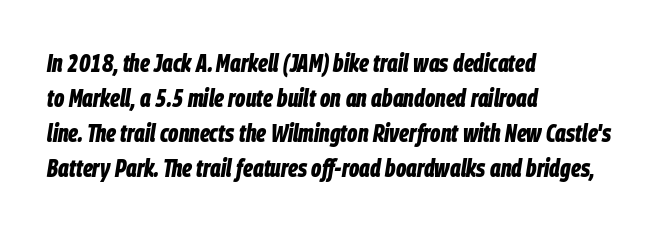
Q: Is the text bold? A: Yes.
Q: Is the text italic (slanted)? A: Yes, it leans right by about 9 degrees.
Q: Is the text underlined? A: No.
Q: How is the paragraph aligned? A: Left-aligned.
Q: Is the spacing between letters normal or unusually wide? A: Normal.
Q: Is the spacing between lines tight, normal or loose? A: Normal.
